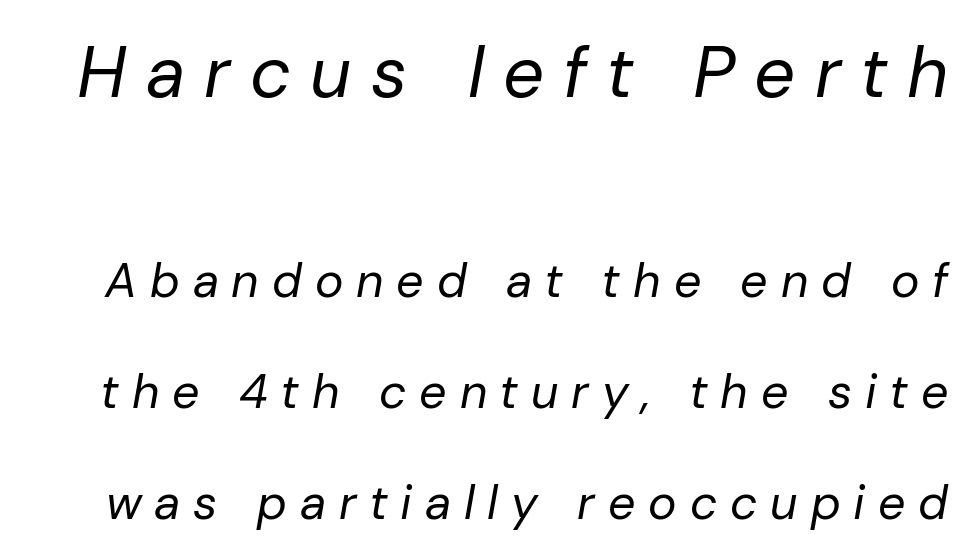
{"italic": "yes", "lean": "right", "slant_degrees": 10, "bold": "no", "weight": "regular", "width": "normal", "stroke_contrast": "low", "x_height": "medium", "monospaced": "no", "underline": "no", "line_spacing": "loose", "line_spacing_ratio": 2.31, "letter_spacing": "wide", "letter_spacing_em": 0.27, "larger_block": "first", "size_ratio": 1.5, "glyph_px": 72}
